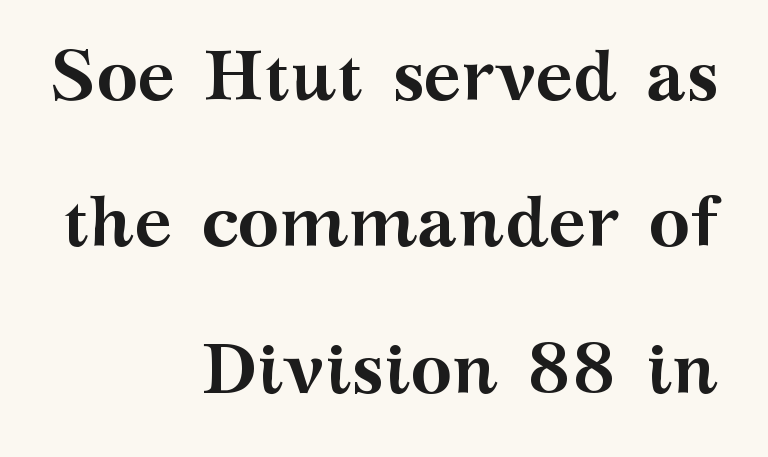
Q: Is the text bold? A: Yes.
Q: Is the text italic (slanted)? A: No, it is upright.
Q: Is the typeface a serif or a sans-serif typeface? A: Serif.
Q: Is the text underlined? A: No.
Q: How is the paragraph aligned? A: Right-aligned.
Q: Is the spacing between letters normal or unusually wide? A: Normal.
Q: Is the spacing between lines tight, normal or loose? A: Loose.
Q: Width (condensed, normal, or wide)? A: Wide.
Q: Stroke contrast? A: Medium.
Q: x-height? A: Medium.
Q: Monospaced? A: No.
